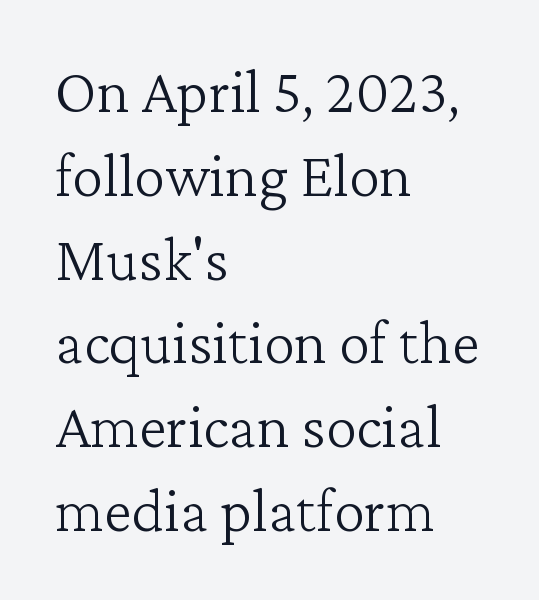
Characters follow at the spacing the type designer built in. Quick note: underline off. Proportional: the letters do not fall into vertical columns. The passage is arranged the way most books set body copy — flush left. Posture: straight, roman, zero tilt. Look at the bottom of the vertical strokes: they flare into serifs here.
